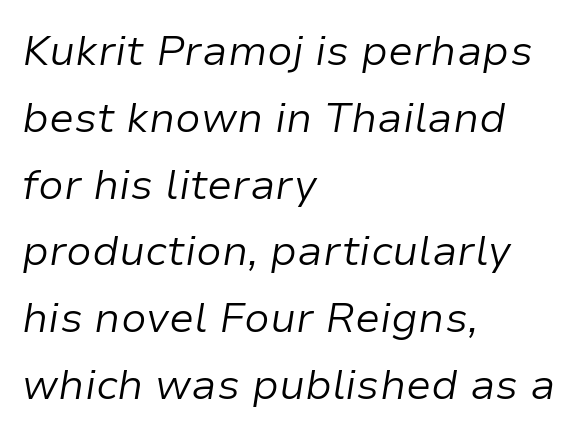
The image shows 42 px light type, italic (leaning right); set left-aligned, normal line spacing (1.59x), normal letter spacing, not underlined; low stroke contrast and a medium x-height.
